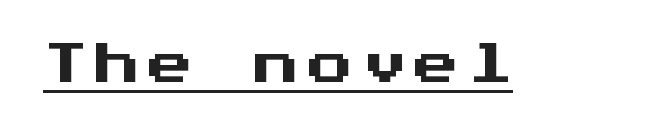
{"serif": "no", "italic": "no", "width": "normal", "stroke_contrast": "medium", "x_height": "medium", "monospaced": "yes", "underline": "yes", "glyph_px": 45}
